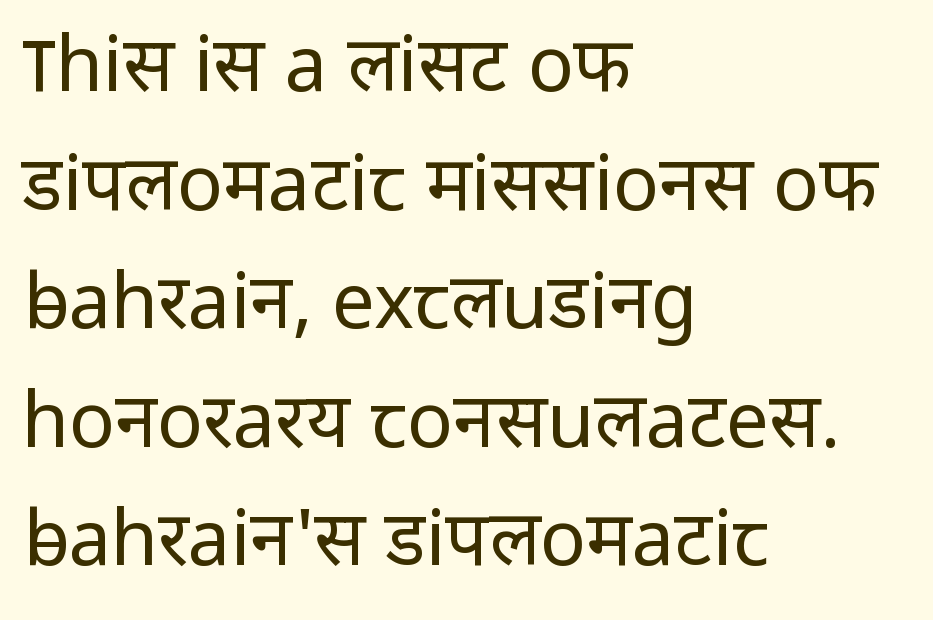
Q: Is the text bold? A: No.
Q: Is the text italic (slanted)? A: No, it is upright.
Q: Is the typeface a serif or a sans-serif typeface? A: Sans-serif.
Q: Is the text underlined? A: No.
Q: How is the paragraph aligned? A: Left-aligned.
Q: Is the spacing between letters normal or unusually wide? A: Normal.
Q: Is the spacing between lines tight, normal or loose? A: Normal.
Q: Width (condensed, normal, or wide)? A: Normal.
Q: Stroke contrast? A: Low.
Q: x-height? A: Medium.
Q: Monospaced? A: No.
